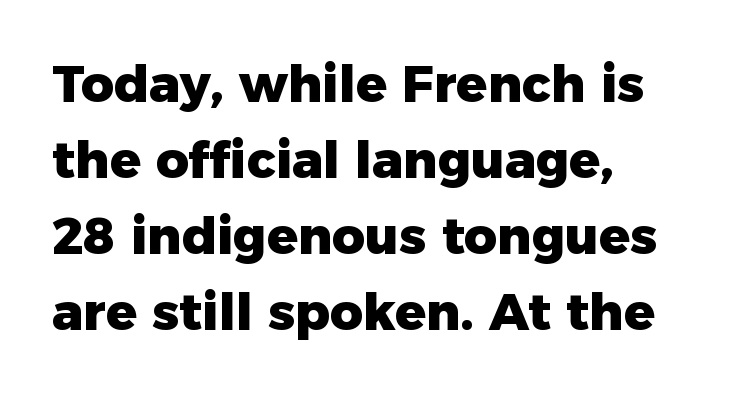
{"serif": "no", "italic": "no", "bold": "yes", "weight": "heavy", "width": "normal", "stroke_contrast": "low", "x_height": "medium", "monospaced": "no", "underline": "no", "align": "left", "line_spacing": "normal", "line_spacing_ratio": 1.49, "letter_spacing": "normal", "letter_spacing_em": 0.0, "glyph_px": 51}
